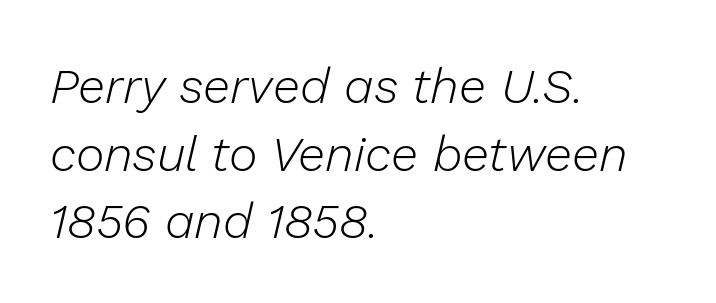
The image shows 49 px light type, italic (leaning right); set left-aligned, normal line spacing (1.38x), normal letter spacing, not underlined; low stroke contrast and a medium x-height.
